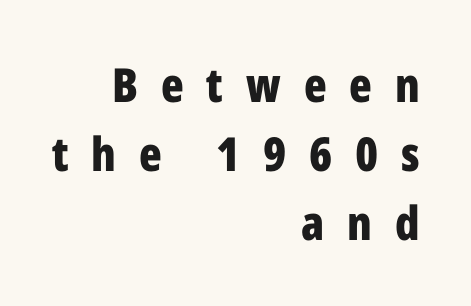
{"serif": "no", "italic": "no", "bold": "yes", "weight": "bold", "width": "condensed", "stroke_contrast": "low", "x_height": "medium", "monospaced": "no", "underline": "no", "align": "right", "line_spacing": "normal", "line_spacing_ratio": 1.47, "letter_spacing": "wide", "letter_spacing_em": 0.49, "glyph_px": 47}
